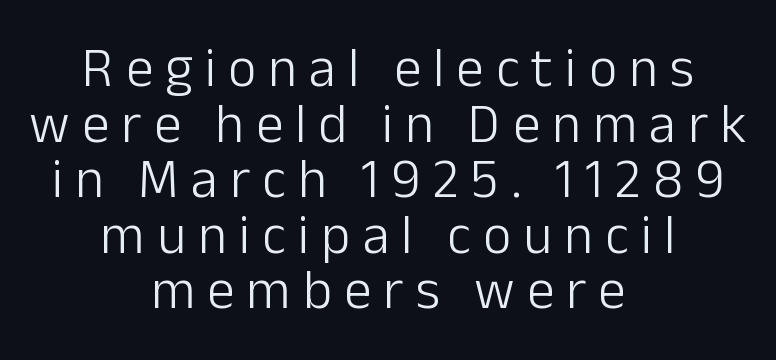
Q: Is the text bold? A: No.
Q: Is the text italic (slanted)? A: No, it is upright.
Q: Is the typeface a serif or a sans-serif typeface? A: Sans-serif.
Q: Is the text underlined? A: No.
Q: How is the paragraph aligned? A: Centered.
Q: Is the spacing between letters normal or unusually wide? A: Unusually wide.
Q: Is the spacing between lines tight, normal or loose? A: Tight.
Q: Width (condensed, normal, or wide)? A: Normal.
Q: Stroke contrast? A: Low.
Q: x-height? A: Medium.
Q: Monospaced? A: No.
